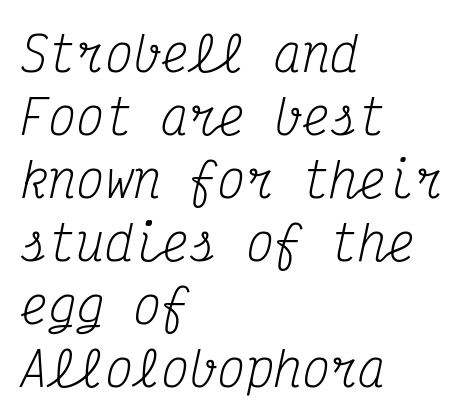
Does the type have serifs? Yes, each stem ends in a small foot. Note the uniform advance width — an 'i' takes as much space as an 'm'. Stems and bowls with no extra thickness — not bold. Reading down the column, the eye jumps a familiar distance to each next line. Looking at the ascenders, they clearly lean.
